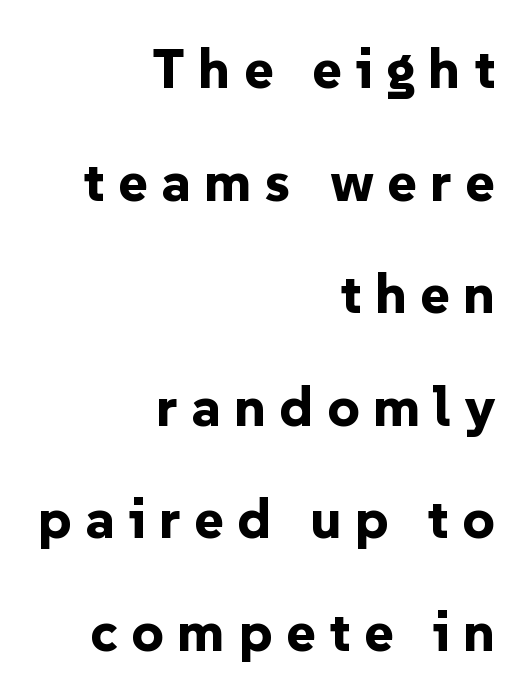
In terms of letterspacing, this is a distinctly airy, spread setting. The letters advance in unequal steps, a hallmark of proportional type. The font's upright variant was chosen for this text. You can tell from the bare stems that sans-serif type was used.
